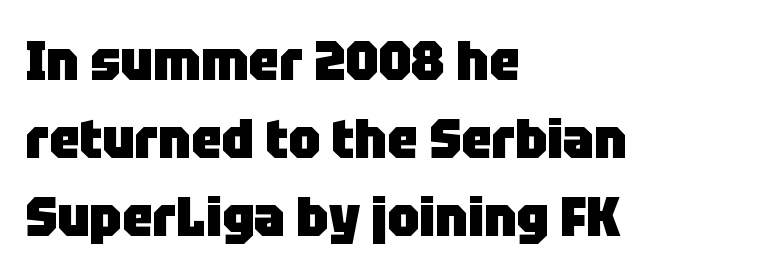
Q: Is the text bold? A: Yes.
Q: Is the text italic (slanted)? A: No, it is upright.
Q: Is the typeface a serif or a sans-serif typeface? A: Sans-serif.
Q: Is the text underlined? A: No.
Q: How is the paragraph aligned? A: Left-aligned.
Q: Is the spacing between letters normal or unusually wide? A: Normal.
Q: Is the spacing between lines tight, normal or loose? A: Normal.
Q: Width (condensed, normal, or wide)? A: Normal.
Q: Stroke contrast? A: Low.
Q: x-height? A: Large.
Q: Monospaced? A: No.
